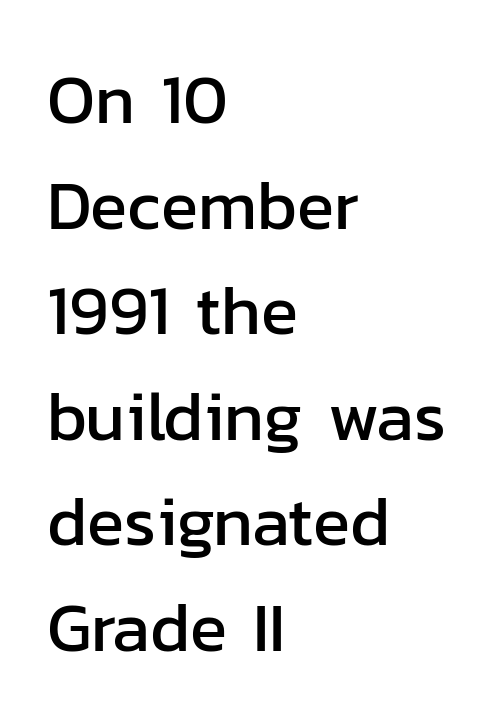
The designer went with a sans here, leaving each stem footless. Each line starts at the same left margin while the right side varies. This is the regular roman posture of the typeface. The line texture is even and compact thanks to regular tracking. The face used here is proportionally spaced, like ordinary book or web type.
